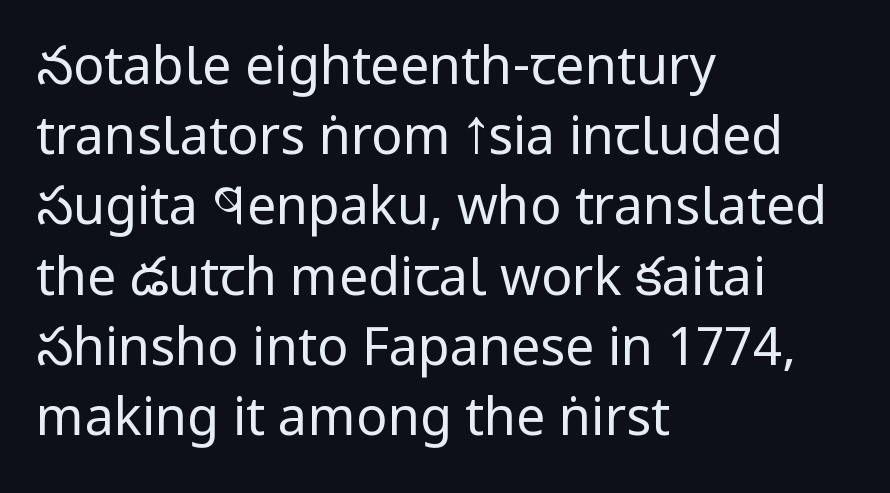
The image shows 52 px regular-weight, condensed sans-serif type, upright; set left-aligned, normal line spacing (1.35x), normal letter spacing, not underlined; low stroke contrast and a large x-height.
